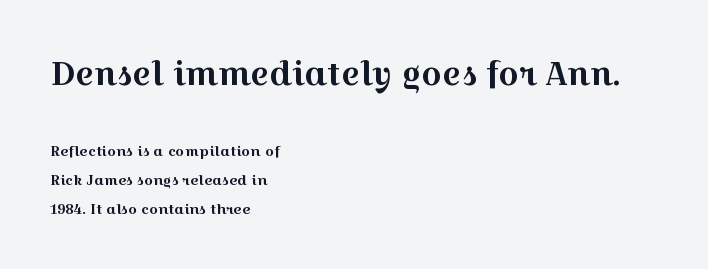
Decoration check: the copy has no underline. Font category for this specimen: serif. Two sizes are in play, and the larger belongs to the first block. Horizontal alignment here is leftward, the default for most running prose. Do the characters align in a grid? No, the font is proportional. Tracking here is standard; glyphs follow each other at the usual distance.
